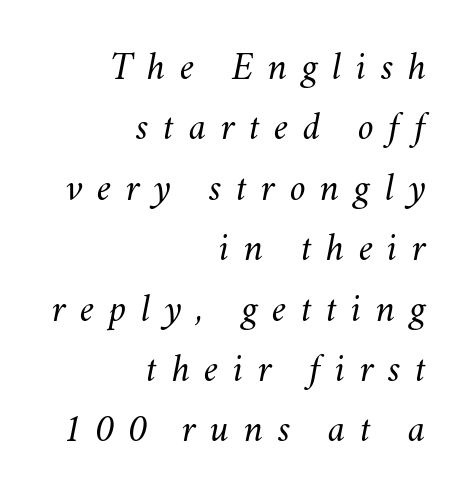
Q: Is the text bold? A: No.
Q: Is the text italic (slanted)? A: Yes, it leans right by about 11 degrees.
Q: Is the text underlined? A: No.
Q: How is the paragraph aligned? A: Right-aligned.
Q: Is the spacing between letters normal or unusually wide? A: Unusually wide.
Q: Is the spacing between lines tight, normal or loose? A: Normal.
Q: Width (condensed, normal, or wide)? A: Normal.
Q: Stroke contrast? A: Medium.
Q: x-height? A: Small.
Q: Monospaced? A: No.
